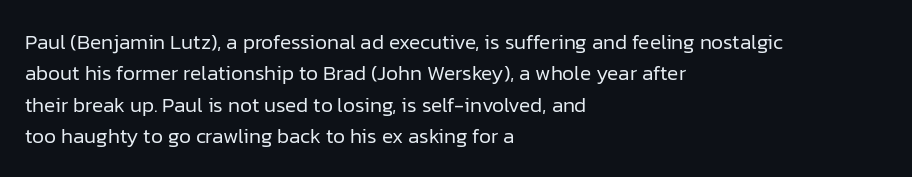
{"italic": "no", "bold": "no", "underline": "no", "align": "left", "line_spacing": "normal", "line_spacing_ratio": 1.49, "letter_spacing": "normal", "letter_spacing_em": 0.0, "glyph_px": 21}
